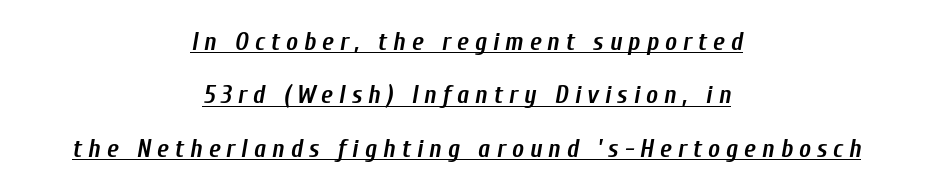
The image shows 25 px bold type, italic (leaning right); set centered, loose line spacing (2.14x), unusually wide letter spacing (+0.24 em), underlined.
